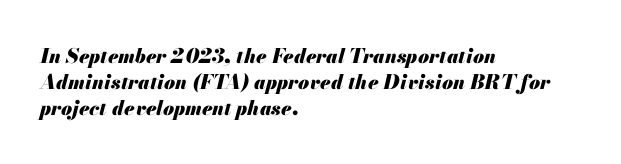
The image shows 20 px bold type, italic (leaning right); set left-aligned, normal line spacing (1.31x), normal letter spacing, not underlined.
